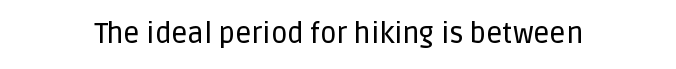
Glyph-to-glyph distance matches everyday printed text. Character widths vary here, with narrow letters taking less room than wide ones. Serif or sans? Sans — the stroke terminals are bare. Type without underlining. A typesetter would mark this as roman, not italic.
